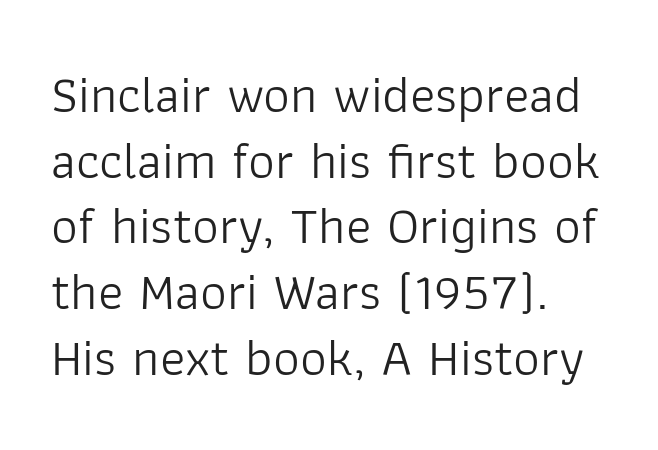
Q: Is the text bold? A: No.
Q: Is the text italic (slanted)? A: No, it is upright.
Q: Is the typeface a serif or a sans-serif typeface? A: Sans-serif.
Q: Is the text underlined? A: No.
Q: How is the paragraph aligned? A: Left-aligned.
Q: Is the spacing between letters normal or unusually wide? A: Normal.
Q: Width (condensed, normal, or wide)? A: Normal.
Q: Stroke contrast? A: Low.
Q: x-height? A: Medium.
Q: Monospaced? A: No.
